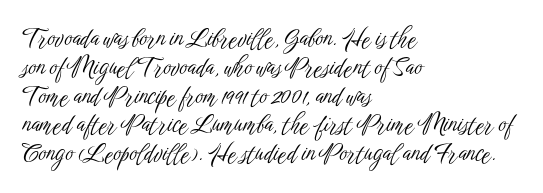
The image shows 24 px text type; set left-aligned, line spacing 1.2x, normal letter spacing, not underlined.
